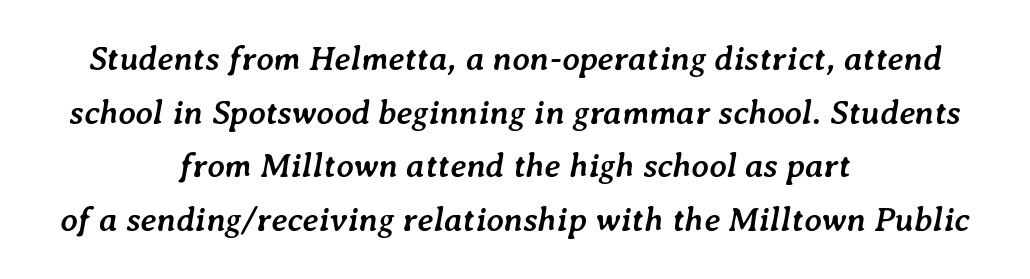
{"italic": "yes", "lean": "right", "slant_degrees": 7, "bold": "yes", "weight": "semibold", "width": "normal", "stroke_contrast": "low", "x_height": "medium", "monospaced": "no", "underline": "no", "align": "center", "line_spacing": "normal", "line_spacing_ratio": 1.58, "letter_spacing": "normal", "letter_spacing_em": 0.0, "glyph_px": 34}
